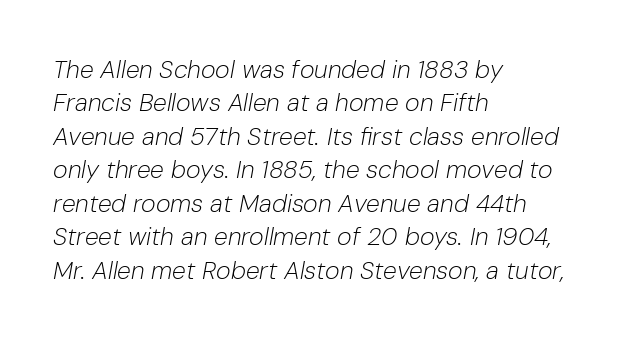
{"italic": "yes", "lean": "right", "slant_degrees": 10, "bold": "no", "underline": "no", "align": "left", "line_spacing": "normal", "line_spacing_ratio": 1.34, "letter_spacing": "normal", "letter_spacing_em": 0.0, "glyph_px": 25}
